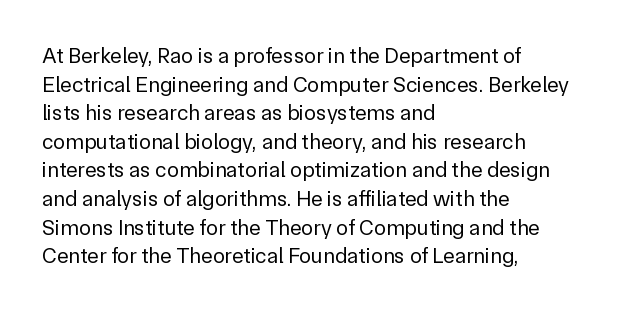
Check the space under the baseline: it is left empty. Characters follow at the spacing the type designer built in. These glyphs show unthickened strokes, regular width or finer. This is the regular roman posture of the typeface. A typesetter would call this leading conventional body-copy spacing. The compositor pushed each line to the left boundary.
